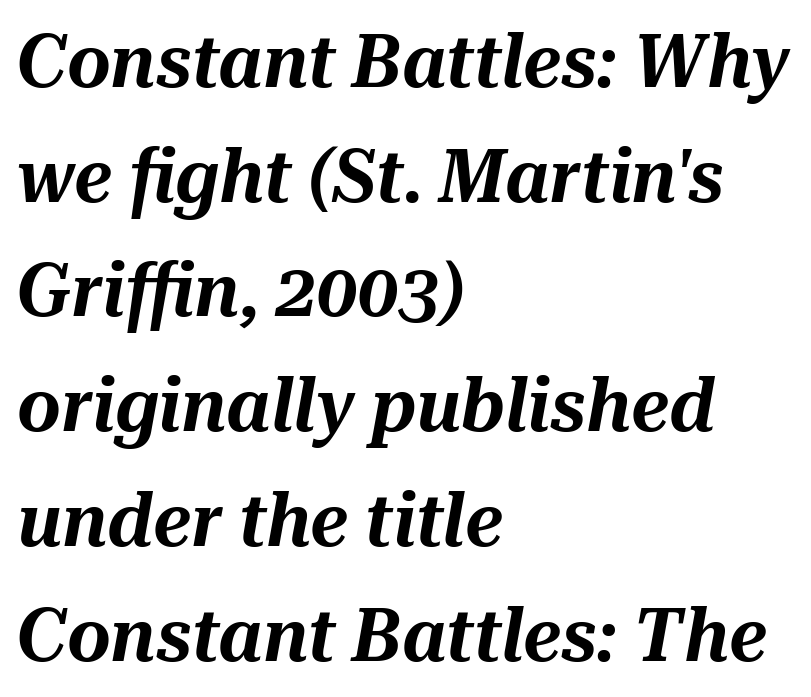
Q: Is the text italic (slanted)? A: Yes, it leans right by about 10 degrees.
Q: Is the text underlined? A: No.
Q: How is the paragraph aligned? A: Left-aligned.
Q: Is the spacing between letters normal or unusually wide? A: Normal.
Q: Is the spacing between lines tight, normal or loose? A: Normal.
Q: Width (condensed, normal, or wide)? A: Normal.
Q: Stroke contrast? A: Medium.
Q: x-height? A: Medium.
Q: Monospaced? A: No.
